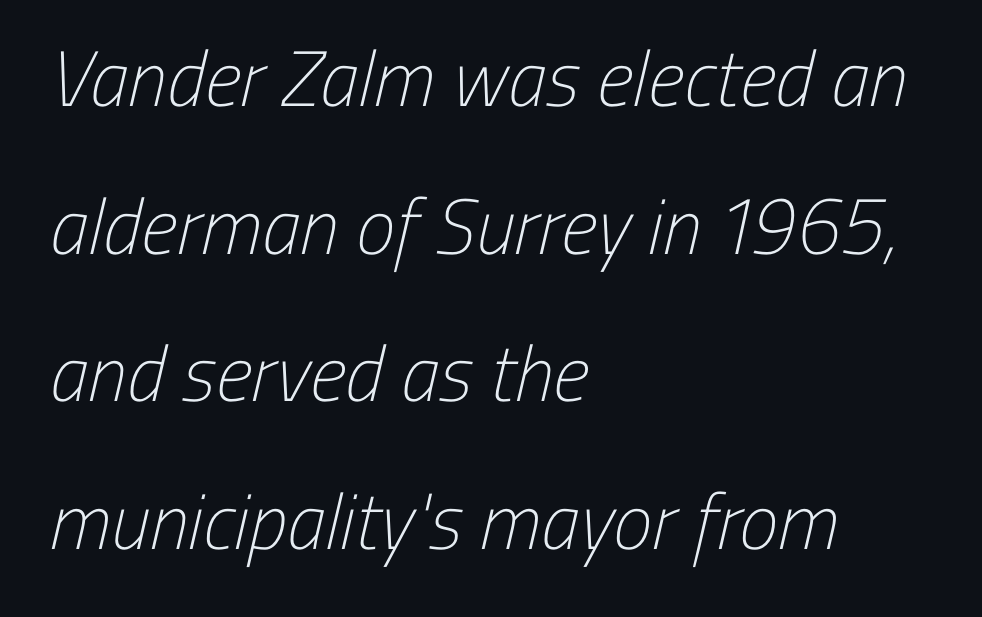
Is the stroke heavy? The answer is a plain regular-or-lighter. Each letter keeps its own natural width here, so spacing adapts to shape. Caption: standard tracking, unaltered. This is sans-serif lettering, the kind often seen on screens and signage.
